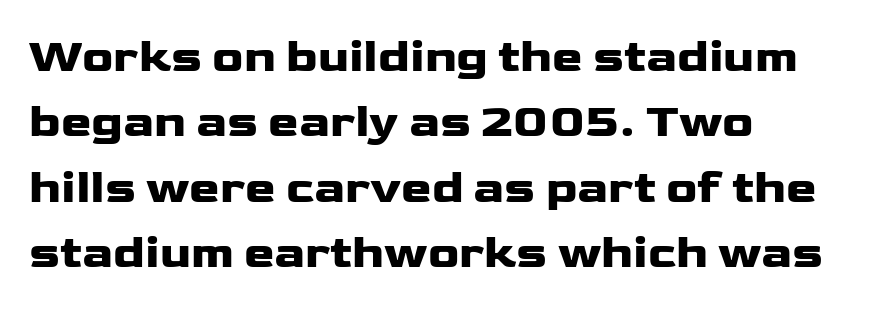
{"serif": "no", "italic": "no", "bold": "yes", "weight": "heavy", "width": "wide", "stroke_contrast": "low", "x_height": "medium", "monospaced": "no", "underline": "no", "align": "left", "line_spacing": "normal", "line_spacing_ratio": 1.42, "letter_spacing": "normal", "letter_spacing_em": 0.0, "glyph_px": 46}
